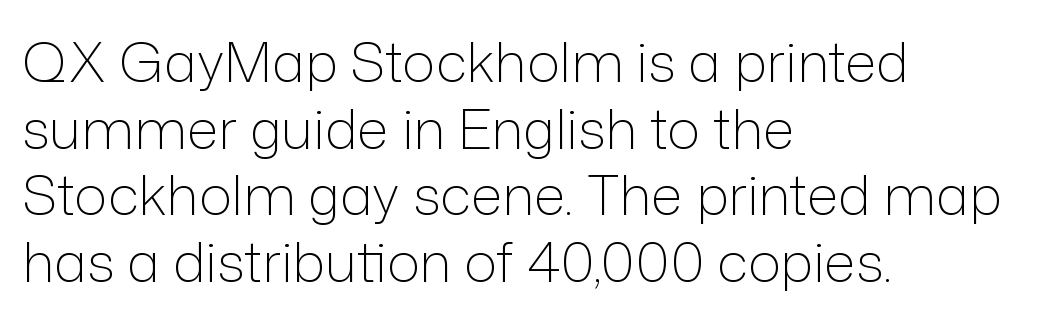
The image shows 55 px light sans-serif type, upright; set left-aligned, line spacing 1.21x, normal letter spacing, not underlined; low stroke contrast and a medium x-height.
